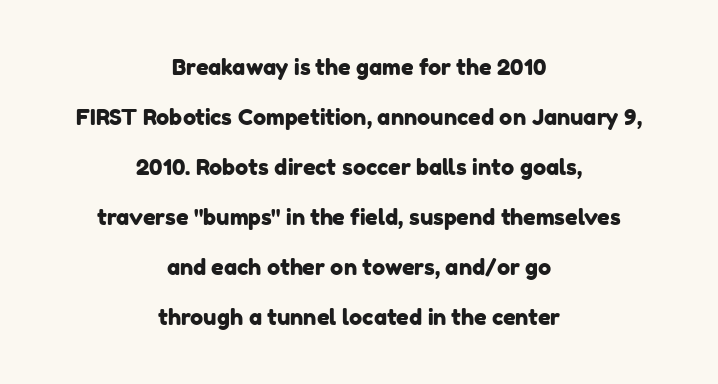
The designer dialed line spacing up above the default. This sample uses plain, unmodified letter spacing. Teacher's note: observe the equal gaps on both sides — that is centered alignment. The specimen omits any rule beneath the text block's lines.
